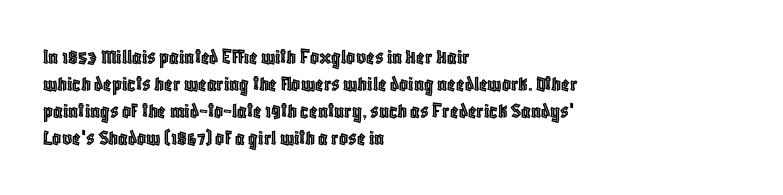
{"italic": "no", "underline": "no", "align": "left", "line_spacing_ratio": 1.23, "letter_spacing": "normal", "letter_spacing_em": 0.0, "glyph_px": 22}
